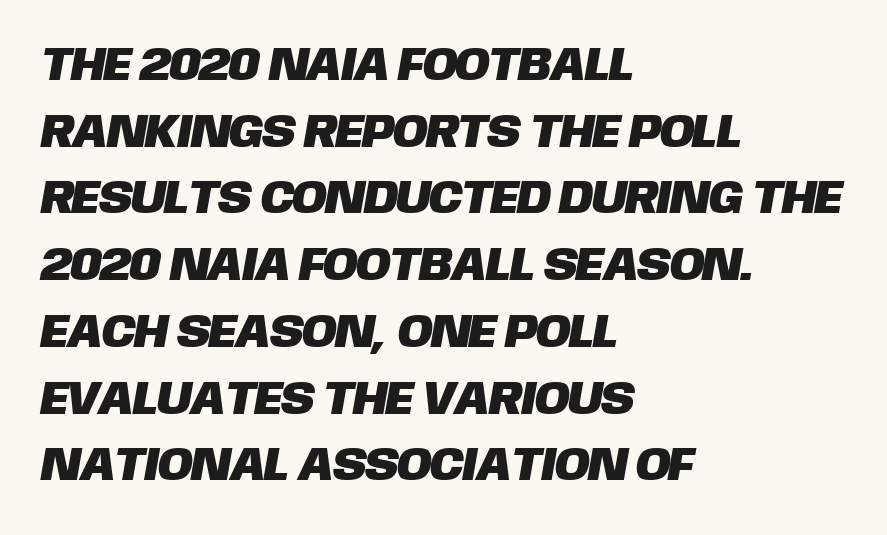
Q: Is the typeface a serif or a sans-serif typeface? A: Sans-serif.
Q: Is the text underlined? A: No.
Q: How is the paragraph aligned? A: Left-aligned.
Q: Is the spacing between letters normal or unusually wide? A: Normal.
Q: Is the spacing between lines tight, normal or loose? A: Normal.
Q: Width (condensed, normal, or wide)? A: Normal.
Q: Stroke contrast? A: Low.
Q: x-height? A: Large.
Q: Monospaced? A: No.
